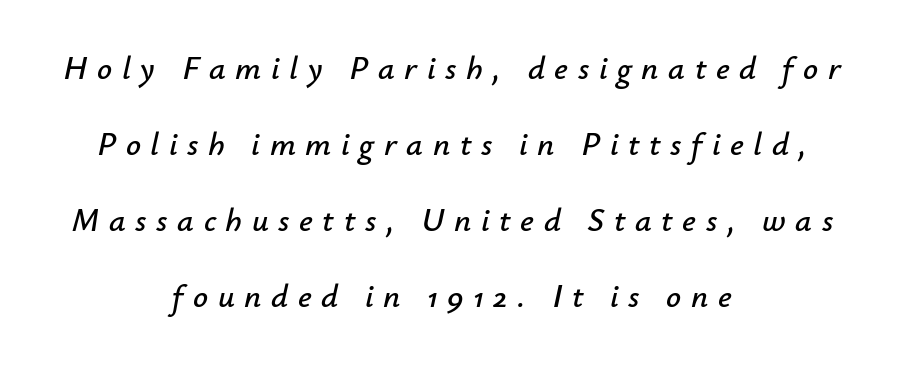
In terms of leading, this rendering errs on the spacious side. Is the letter spacing exaggerated? Yes — the characters are pushed far apart. Words float on clear page, feet unadorned. Notice how the stems are inclined rather than vertical — that's the hallmark of italics. Short and long lines alike share a common midpoint. Looks like regular typesetting: each glyph gets only the width it needs.
